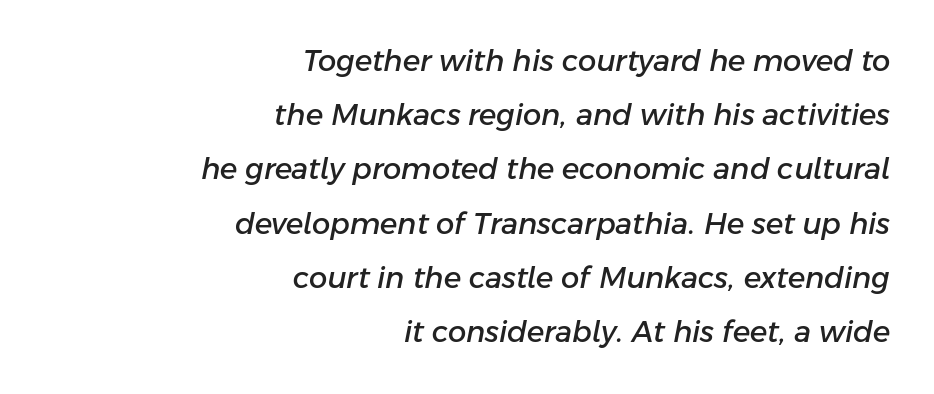
{"italic": "yes", "lean": "right", "slant_degrees": 11, "width": "normal", "stroke_contrast": "low", "x_height": "medium", "monospaced": "no", "underline": "no", "align": "right", "line_spacing_ratio": 1.87, "letter_spacing": "normal", "letter_spacing_em": 0.0, "glyph_px": 29}
